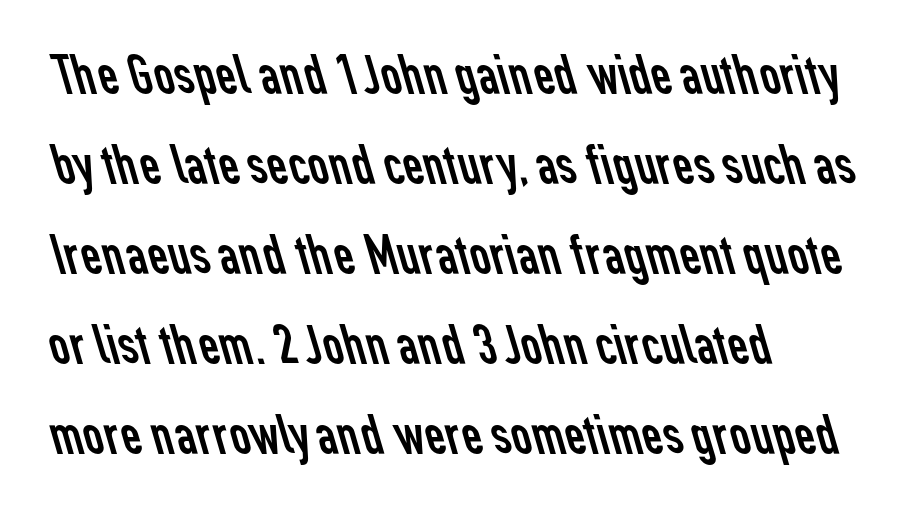
The image shows 57 px regular-weight sans-serif type; set left-aligned, normal line spacing (1.58x), normal letter spacing, not underlined; low stroke contrast and a medium x-height.
